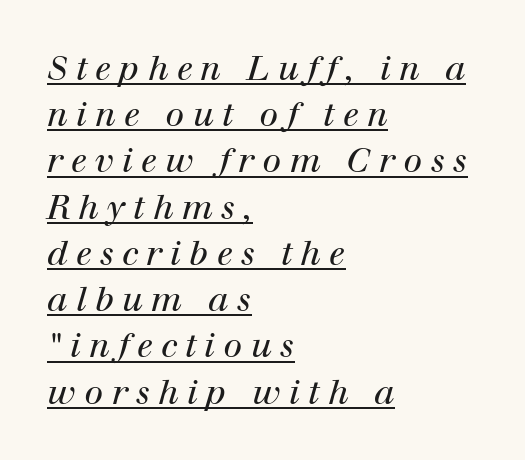
The image shows 34 px regular-weight serif type, italic (leaning right); set left-aligned, normal line spacing (1.36x), unusually wide letter spacing (+0.24 em), underlined; high stroke contrast and a medium x-height.
